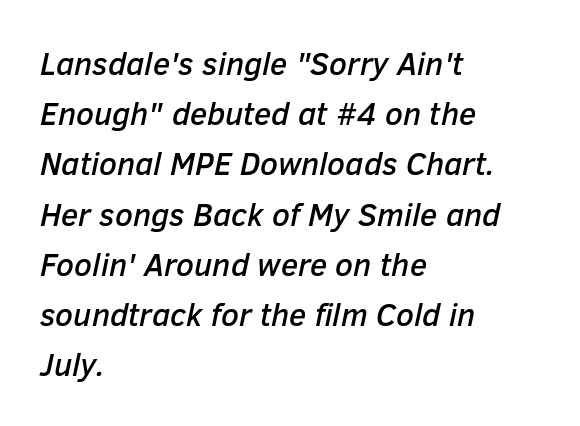
Q: Is the text italic (slanted)? A: Yes, it leans right by about 12 degrees.
Q: Is the text underlined? A: No.
Q: How is the paragraph aligned? A: Left-aligned.
Q: Is the spacing between letters normal or unusually wide? A: Normal.
Q: Is the spacing between lines tight, normal or loose? A: Normal.
Q: Width (condensed, normal, or wide)? A: Normal.
Q: Stroke contrast? A: Low.
Q: x-height? A: Medium.
Q: Monospaced? A: No.
